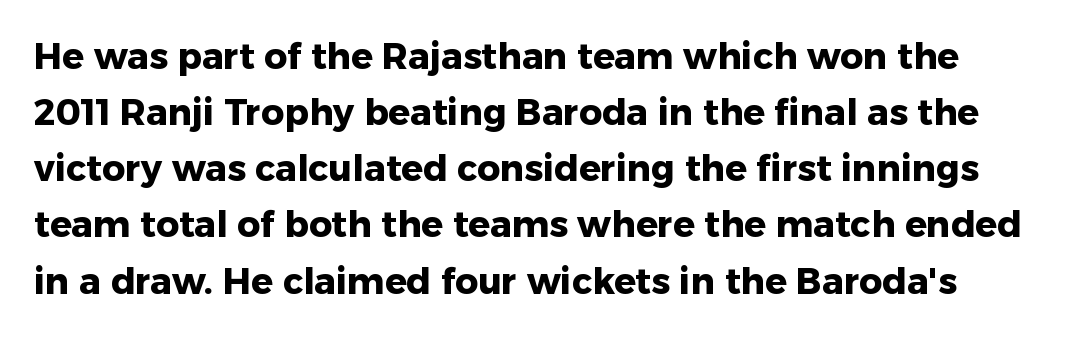
{"serif": "no", "italic": "no", "bold": "yes", "weight": "heavy", "width": "normal", "stroke_contrast": "low", "x_height": "medium", "monospaced": "no", "underline": "no", "line_spacing": "normal", "line_spacing_ratio": 1.56, "letter_spacing": "normal", "letter_spacing_em": 0.0, "glyph_px": 36}
